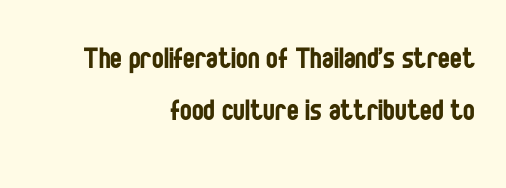
Q: Is the text bold? A: No.
Q: Is the text italic (slanted)? A: No, it is upright.
Q: Is the typeface a serif or a sans-serif typeface? A: Sans-serif.
Q: Is the text underlined? A: No.
Q: How is the paragraph aligned? A: Right-aligned.
Q: Is the spacing between letters normal or unusually wide? A: Normal.
Q: Is the spacing between lines tight, normal or loose? A: Normal.
Q: Width (condensed, normal, or wide)? A: Condensed.
Q: Stroke contrast? A: Low.
Q: x-height? A: Large.
Q: Monospaced? A: No.
